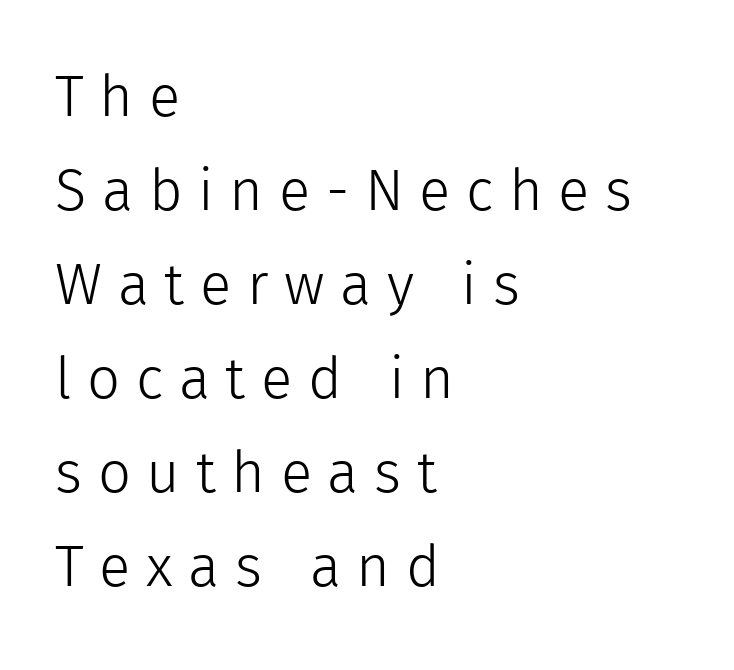
The face used here is proportionally spaced, like ordinary book or web type. The font sits on the lighter half of the weight spectrum, regular included. Style check: upright. The vertical gap from one line to the next is medium.
